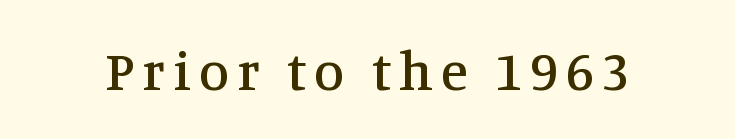
The image shows 55 px serif type, upright; set not underlined; medium stroke contrast and a large x-height.
